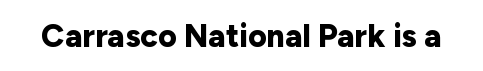
{"serif": "no", "italic": "no", "bold": "yes", "weight": "bold", "width": "normal", "stroke_contrast": "low", "x_height": "medium", "monospaced": "no", "underline": "no", "letter_spacing": "normal", "letter_spacing_em": 0.0, "glyph_px": 32}
